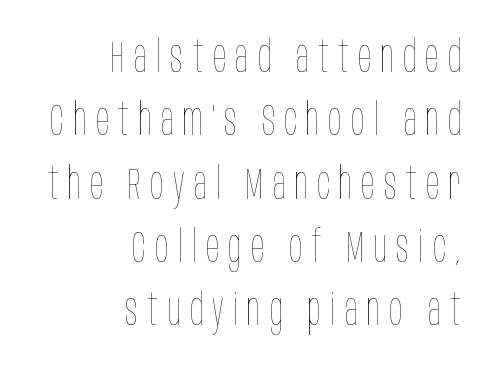
Q: Is the text bold? A: No.
Q: Is the text italic (slanted)? A: No, it is upright.
Q: Is the text underlined? A: No.
Q: How is the paragraph aligned? A: Right-aligned.
Q: Is the spacing between letters normal or unusually wide? A: Unusually wide.
Q: Is the spacing between lines tight, normal or loose? A: Normal.
Q: Width (condensed, normal, or wide)? A: Condensed.
Q: Stroke contrast? A: Low.
Q: x-height? A: Large.
Q: Monospaced? A: No.
